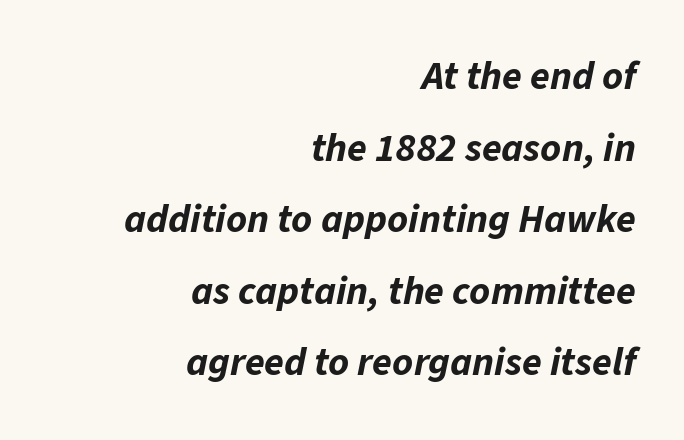
The image shows 40 px bold type, italic (leaning right); set right-aligned, line spacing 1.79x, normal letter spacing, not underlined; low stroke contrast and a medium x-height.
